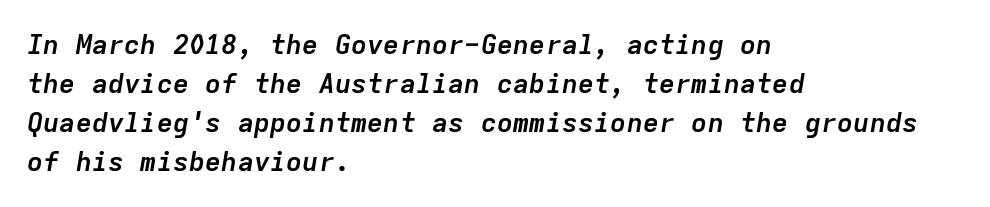
Q: Is the text bold? A: Yes.
Q: Is the text italic (slanted)? A: Yes, it leans right by about 9 degrees.
Q: Is the text underlined? A: No.
Q: How is the paragraph aligned? A: Left-aligned.
Q: Is the spacing between letters normal or unusually wide? A: Normal.
Q: Is the spacing between lines tight, normal or loose? A: Normal.
